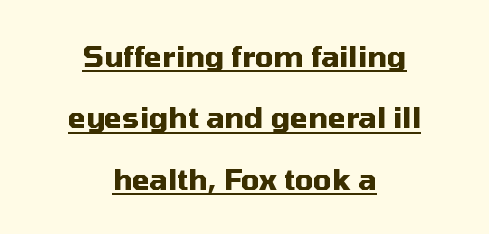
Which margin do the lines hug? Neither — every line sits in the middle. The designer went with a sans here, leaving each stem footless. Notice how a bar underscores the lettering throughout. Every character sits straight up, as roman type does.
